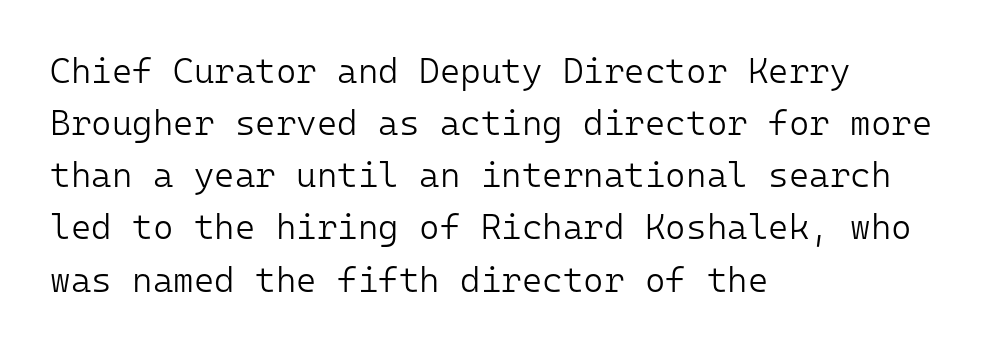
The image shows 35 px light sans-serif type, upright, monospaced; set left-aligned, normal line spacing (1.49x), normal letter spacing, not underlined; low stroke contrast and a medium x-height.
